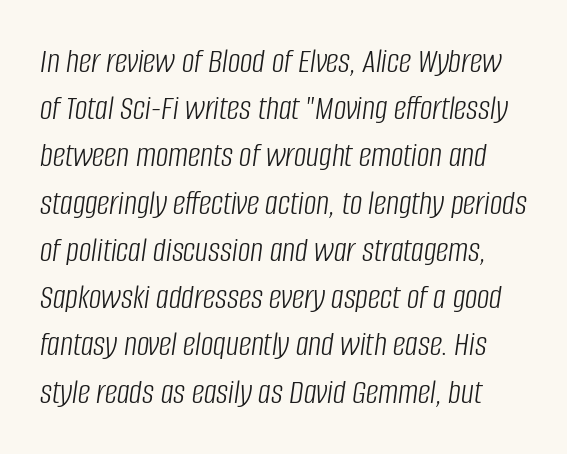
In terms of leading, this rendering sits right in the middle. This sample has the flowing, uneven cadence of proportional lettering. Unmarked baselines from the first word to the last. In terms of letterspacing, this is plain default setting. Is the stroke heavy? The answer is a plain regular-or-lighter. The glyphs look as if they've been sheared to an angle.
